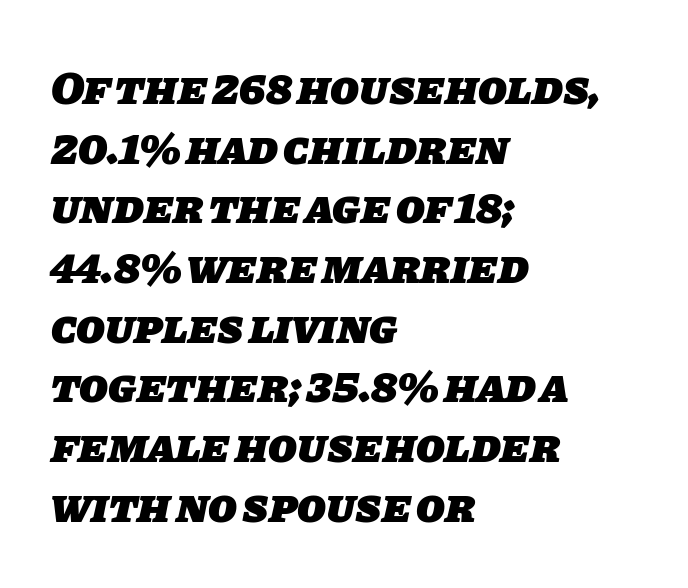
A normal amount of white space separates one row of letters from the next. In terms of letterspacing, this is plain default setting. Every row of glyphs begins at an identical x-position on the left. A typesetter would call this proportional, since set widths differ per character. Unmarked baselines from the first word to the last.
